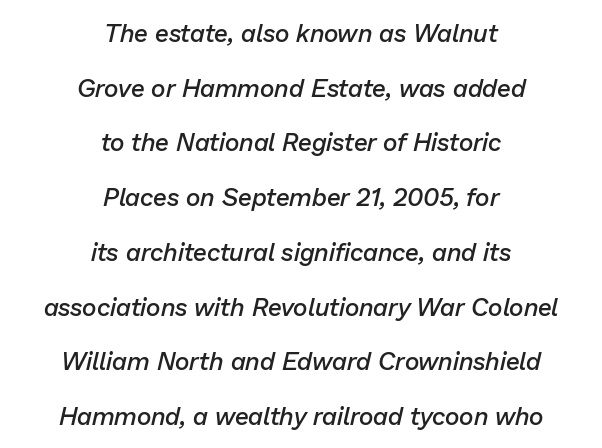
Q: Is the text bold? A: Semi-bold.
Q: Is the text italic (slanted)? A: Yes, it leans right by about 13 degrees.
Q: Is the text underlined? A: No.
Q: How is the paragraph aligned? A: Centered.
Q: Is the spacing between letters normal or unusually wide? A: Normal.
Q: Is the spacing between lines tight, normal or loose? A: Loose.
